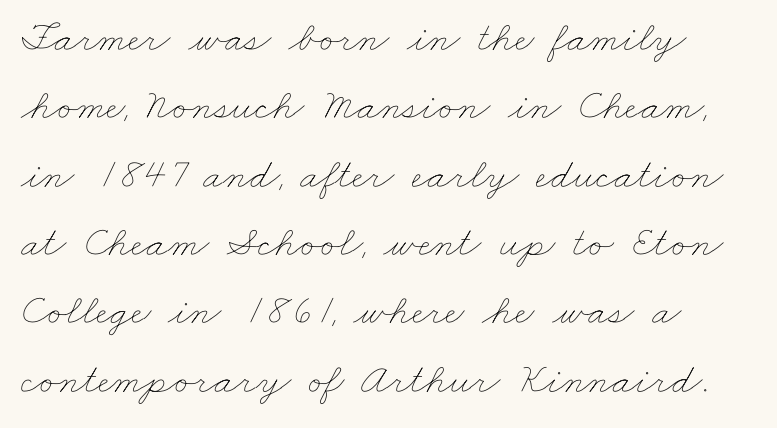
Q: Is the text bold? A: No.
Q: Is the text underlined? A: No.
Q: How is the paragraph aligned? A: Left-aligned.
Q: Is the spacing between letters normal or unusually wide? A: Normal.
Q: Is the spacing between lines tight, normal or loose? A: Normal.
Q: Width (condensed, normal, or wide)? A: Wide.
Q: Stroke contrast? A: Low.
Q: x-height? A: Small.
Q: Monospaced? A: No.
